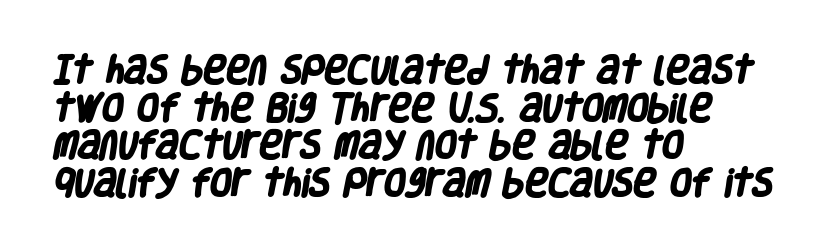
Q: Is the text bold? A: Yes.
Q: Is the typeface a serif or a sans-serif typeface? A: Sans-serif.
Q: Is the text underlined? A: No.
Q: How is the paragraph aligned? A: Left-aligned.
Q: Is the spacing between letters normal or unusually wide? A: Normal.
Q: Width (condensed, normal, or wide)? A: Condensed.
Q: Stroke contrast? A: Low.
Q: x-height? A: Large.
Q: Monospaced? A: No.
